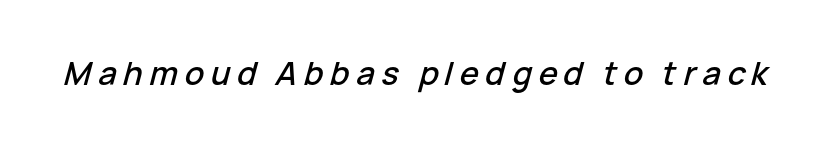
Notice how the stems are inclined rather than vertical — that's the hallmark of italics. Clear beneath every line of the passage. Letter spacing: wide. Note the varied advance widths — an 'i' is clearly narrower than an 'm'.
